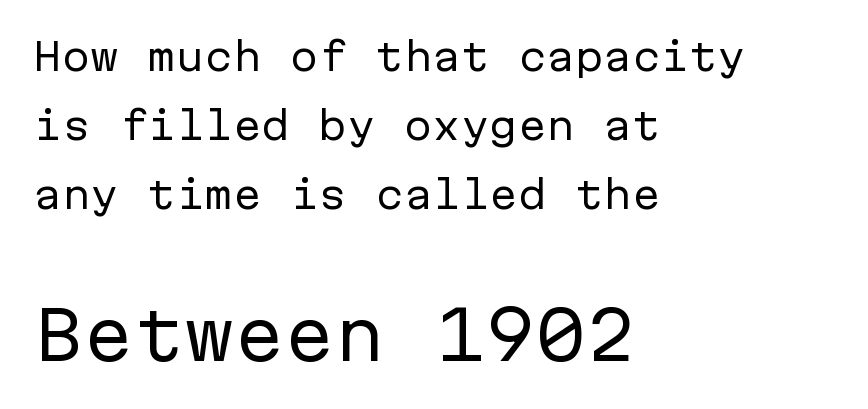
Q: Is the text bold? A: No.
Q: Is the text italic (slanted)? A: No, it is upright.
Q: Is the typeface a serif or a sans-serif typeface? A: Sans-serif.
Q: Is the text underlined? A: No.
Q: How is the paragraph aligned? A: Left-aligned.
Q: Is the spacing between letters normal or unusually wide? A: Normal.
Q: Which block of text is set in a larger size, the first (top) or the second (bottom)? A: The second (bottom) one.
Q: Width (condensed, normal, or wide)? A: Normal.
Q: Stroke contrast? A: Low.
Q: x-height? A: Medium.
Q: Monospaced? A: Yes.
